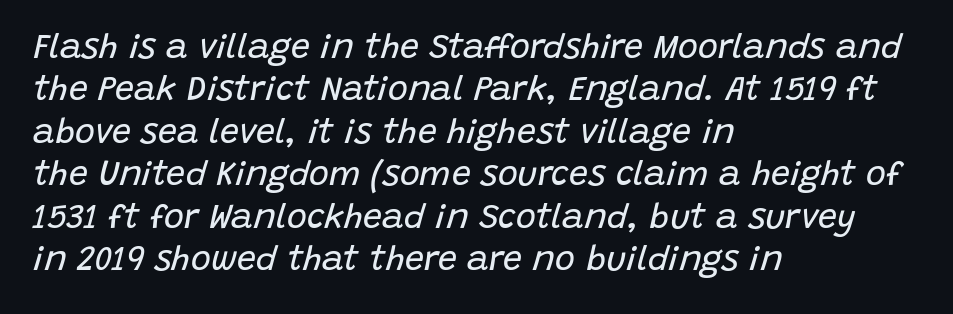
{"italic": "yes", "lean": "right", "slant_degrees": 15, "bold": "no", "weight": "regular", "width": "normal", "stroke_contrast": "low", "x_height": "large", "monospaced": "no", "underline": "no", "align": "left", "line_spacing": "normal", "line_spacing_ratio": 1.25, "letter_spacing": "normal", "letter_spacing_em": 0.0, "glyph_px": 34}
